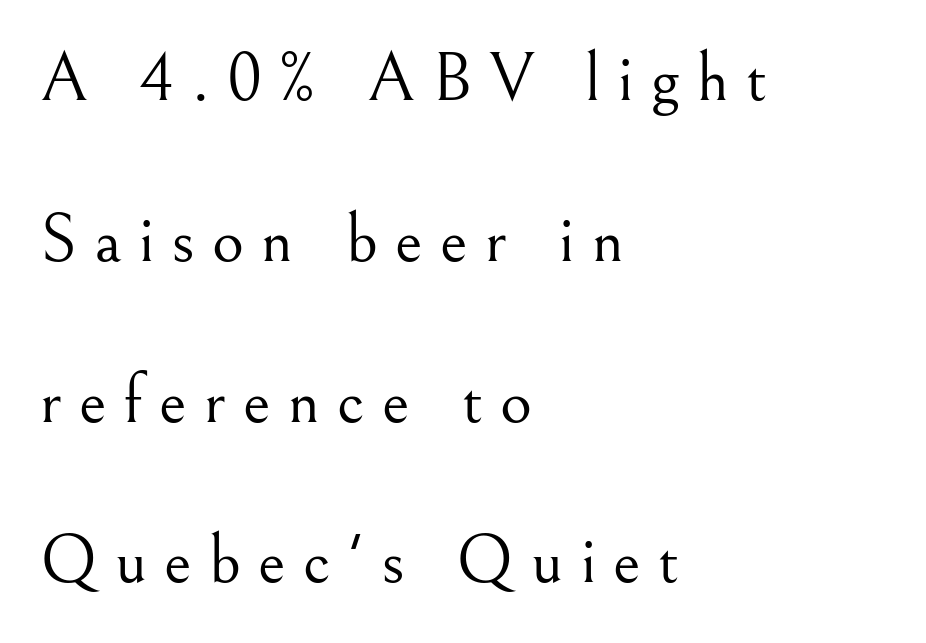
The face looks like a standard text weight, possibly lighter. Is there much room between lines? Yes — plenty of vertical air separates them. Little horizontal feet cap the strokes, marking this as serif type. The zone under the glyphs is completely vacant.
